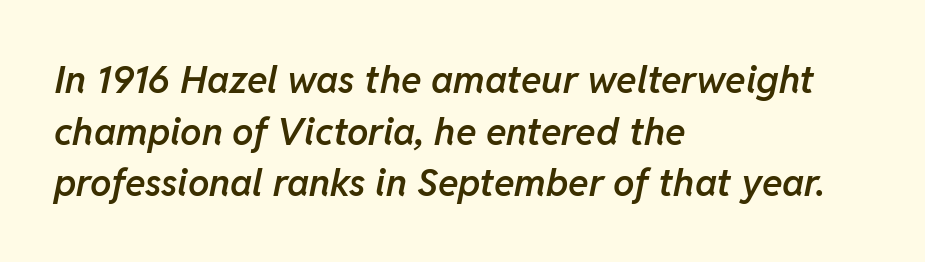
{"italic": "yes", "lean": "right", "slant_degrees": 11, "bold": "semi", "weight": "semibold", "width": "normal", "stroke_contrast": "low", "x_height": "medium", "monospaced": "no", "underline": "no", "align": "left", "line_spacing": "normal", "line_spacing_ratio": 1.36, "letter_spacing": "normal", "letter_spacing_em": 0.0, "glyph_px": 38}
